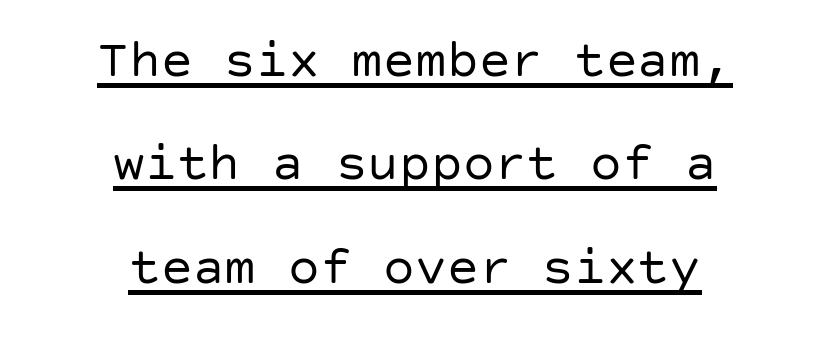
The image shows 53 px regular-weight sans-serif type, upright; set centered, loose line spacing (1.95x), normal letter spacing, underlined; low stroke contrast and a large x-height.
